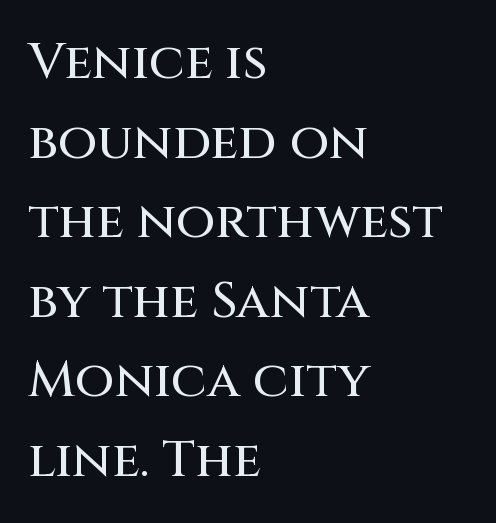
{"serif": "no", "italic": "no", "width": "normal", "stroke_contrast": "medium", "x_height": "large", "monospaced": "no", "underline": "no", "align": "left", "line_spacing": "normal", "line_spacing_ratio": 1.56, "letter_spacing": "normal", "letter_spacing_em": 0.0, "glyph_px": 51}
